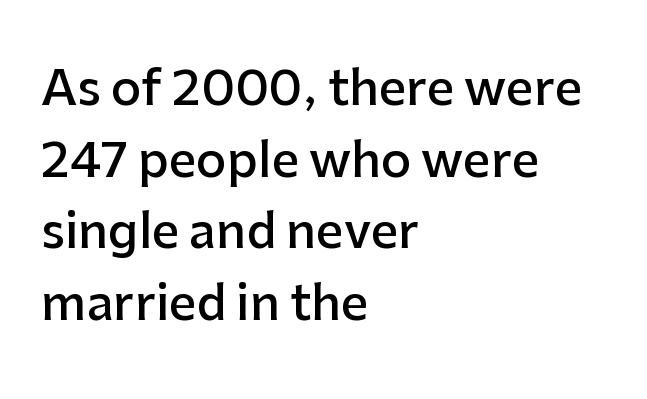
Q: Is the text bold? A: Semi-bold.
Q: Is the text italic (slanted)? A: No, it is upright.
Q: Is the typeface a serif or a sans-serif typeface? A: Sans-serif.
Q: Is the text underlined? A: No.
Q: How is the paragraph aligned? A: Left-aligned.
Q: Is the spacing between letters normal or unusually wide? A: Normal.
Q: Is the spacing between lines tight, normal or loose? A: Normal.
Q: Width (condensed, normal, or wide)? A: Normal.
Q: Stroke contrast? A: Low.
Q: x-height? A: Medium.
Q: Monospaced? A: No.
